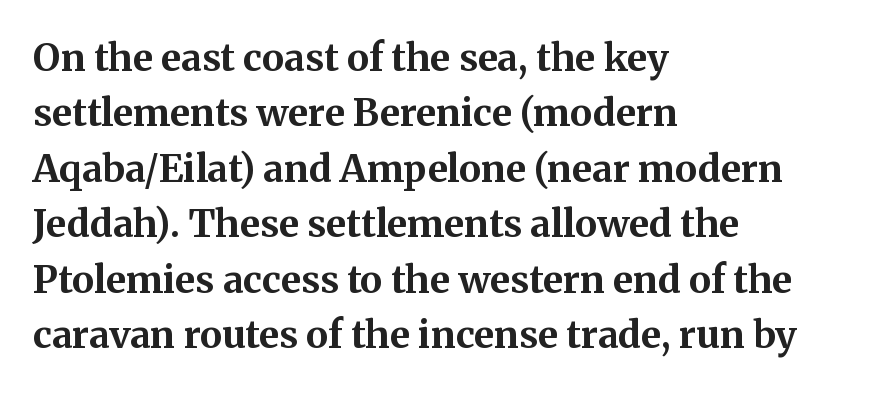
Rendered with straight, roman letterforms. Students, observe: this is what conventionally led text looks like. Serif or sans? Serif — the stroke terminals have little feet. The face used here is proportionally spaced, like ordinary book or web type. The foot of each line stays bare and open. One-word summary of the alignment: left.
